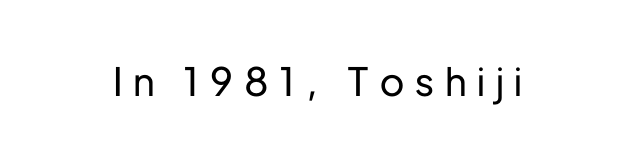
A typesetter would call this proportional, since set widths differ per character. It's the straight-up-and-down kind of type. The tracking jumps out immediately: characters are airy and widely separated. Bare-footed words on every line.
